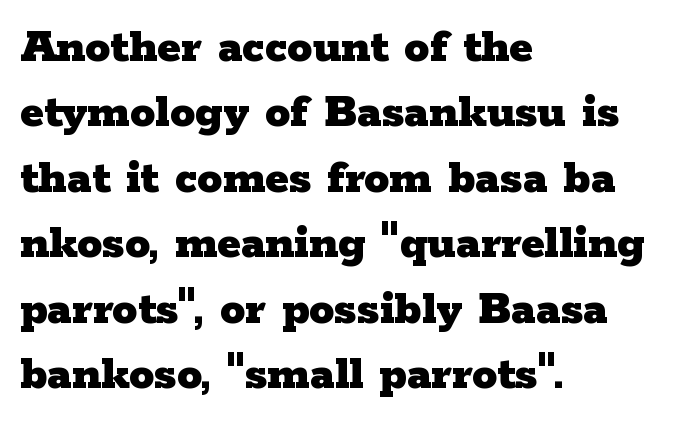
The image shows 50 px heavy, wide serif type, upright; set left-aligned, normal line spacing (1.31x), normal letter spacing, not underlined; low stroke contrast and a medium x-height.
